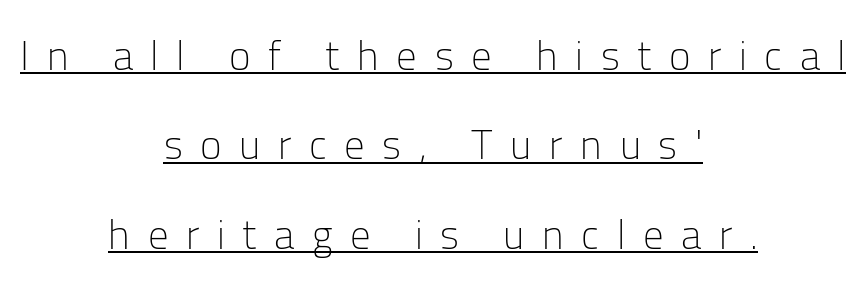
{"serif": "no", "italic": "no", "bold": "no", "weight": "light", "width": "normal", "stroke_contrast": "low", "x_height": "medium", "monospaced": "no", "underline": "yes", "align": "center", "line_spacing": "loose", "line_spacing_ratio": 2.18, "letter_spacing": "wide", "letter_spacing_em": 0.43, "glyph_px": 41}
